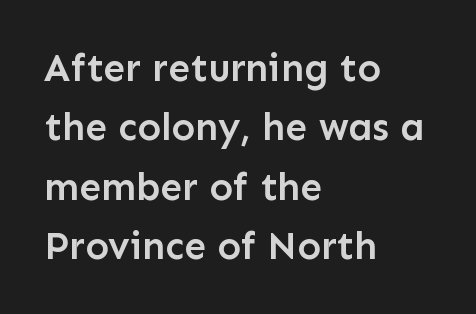
Q: Is the text bold? A: Semi-bold.
Q: Is the text italic (slanted)? A: No, it is upright.
Q: Is the typeface a serif or a sans-serif typeface? A: Sans-serif.
Q: Is the text underlined? A: No.
Q: How is the paragraph aligned? A: Left-aligned.
Q: Is the spacing between letters normal or unusually wide? A: Normal.
Q: Is the spacing between lines tight, normal or loose? A: Normal.
Q: Width (condensed, normal, or wide)? A: Normal.
Q: Stroke contrast? A: Low.
Q: x-height? A: Medium.
Q: Monospaced? A: No.
